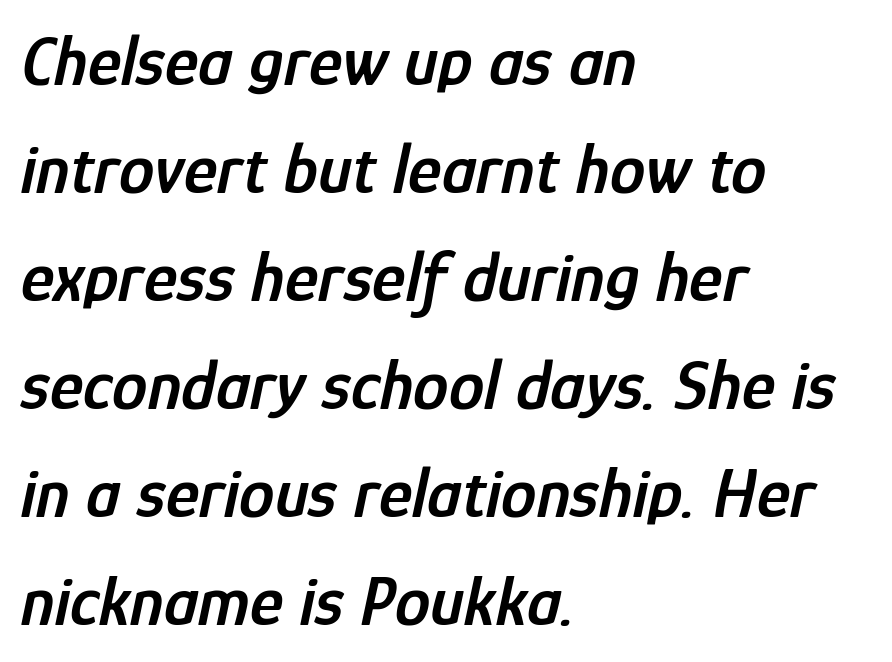
The image shows 71 px semibold, condensed type, italic (leaning right); set left-aligned, normal line spacing (1.52x), normal letter spacing, not underlined; low stroke contrast and a medium x-height.
